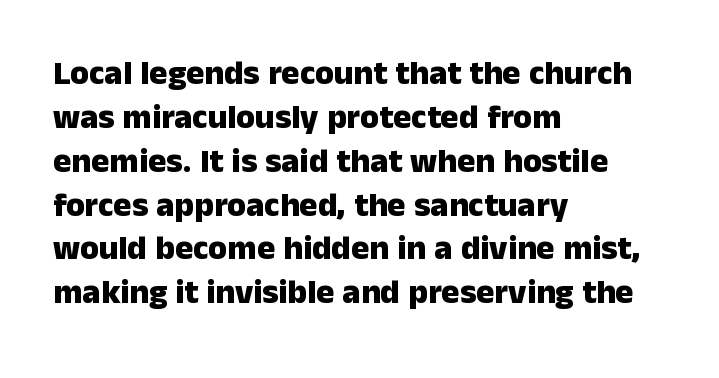
The image shows 34 px heavy sans-serif type, upright; set left-aligned, normal line spacing (1.29x), normal letter spacing, not underlined; low stroke contrast and a medium x-height.
